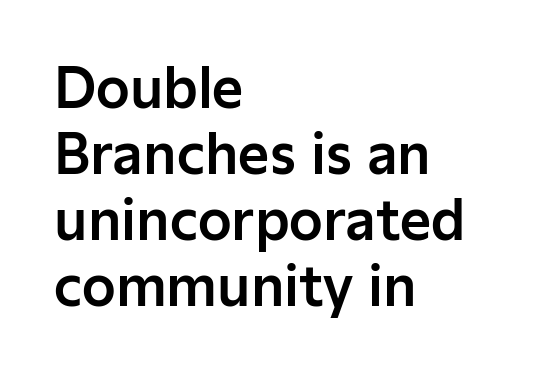
The image shows 54 px sans-serif type, upright; set left-aligned, line spacing 1.22x, normal letter spacing, not underlined; low stroke contrast and a medium x-height.
